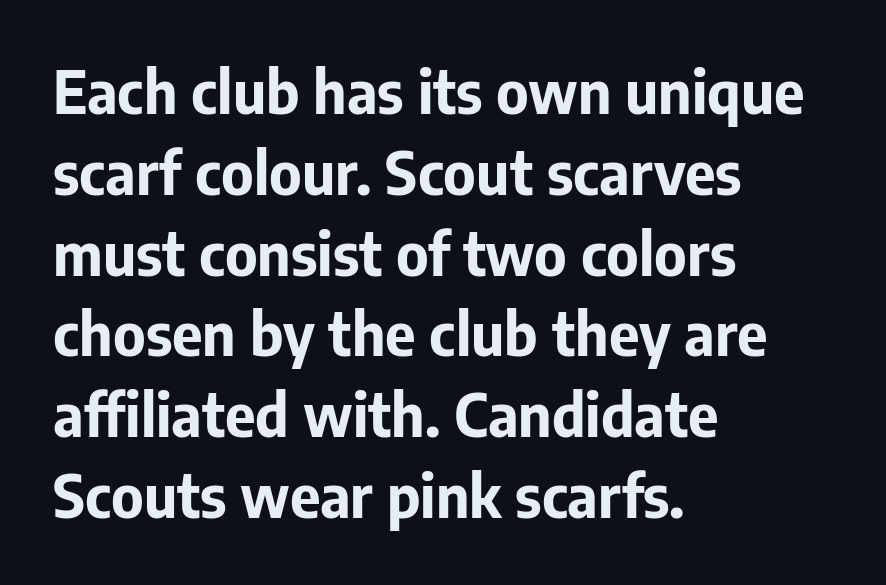
Unmarked baselines from the first word to the last. Between one letter and the next there's only the usual sliver of space. A typesetter would call this proportional, since set widths differ per character. Every stem runs plumb, perpendicular to the baseline. Letterform terminals end flat and unadorned throughout the passage. Line starts are locked; line ends wander.
